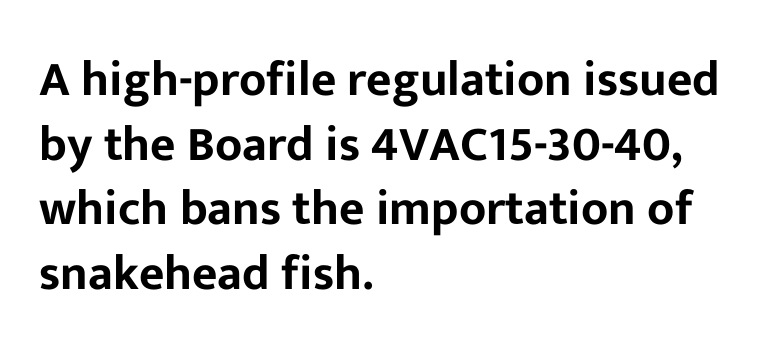
The image shows 49 px sans-serif type, upright; set left-aligned, normal line spacing (1.32x), normal letter spacing, not underlined; low stroke contrast and a medium x-height.
